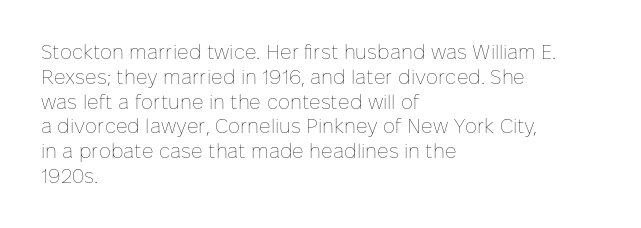
The image shows 20 px text type, upright; set left-aligned, line spacing 1.24x, normal letter spacing, not underlined.
